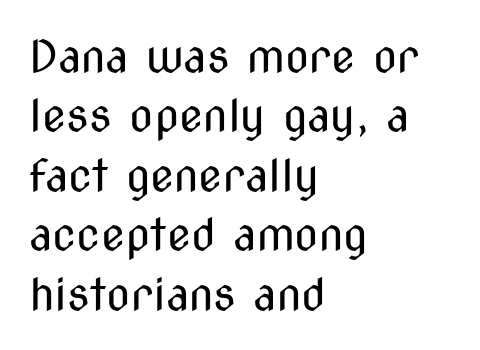
Q: Is the text bold? A: No.
Q: Is the text italic (slanted)? A: No, it is upright.
Q: Is the typeface a serif or a sans-serif typeface? A: Sans-serif.
Q: Is the text underlined? A: No.
Q: How is the paragraph aligned? A: Left-aligned.
Q: Is the spacing between letters normal or unusually wide? A: Normal.
Q: Is the spacing between lines tight, normal or loose? A: Normal.
Q: Width (condensed, normal, or wide)? A: Condensed.
Q: Stroke contrast? A: Medium.
Q: x-height? A: Medium.
Q: Monospaced? A: No.
